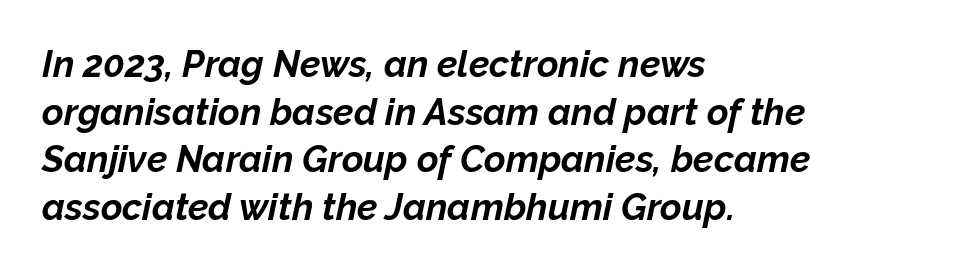
{"italic": "yes", "lean": "right", "slant_degrees": 12, "bold": "yes", "weight": "bold", "width": "normal", "stroke_contrast": "low", "x_height": "medium", "monospaced": "no", "underline": "no", "align": "left", "line_spacing": "normal", "line_spacing_ratio": 1.29, "letter_spacing": "normal", "letter_spacing_em": 0.0, "glyph_px": 37}
